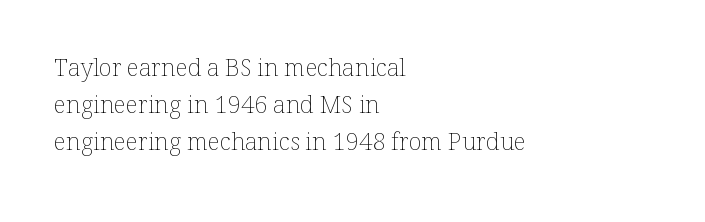
The image shows 24 px text type, upright; set left-aligned, normal line spacing (1.54x), normal letter spacing, not underlined.
